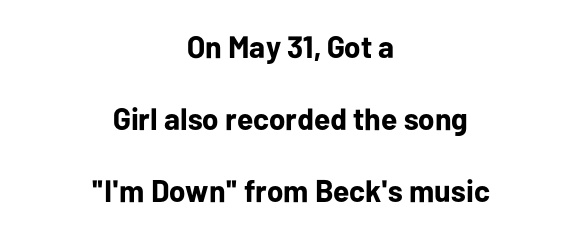
Q: Is the text bold? A: Yes.
Q: Is the text italic (slanted)? A: No, it is upright.
Q: Is the typeface a serif or a sans-serif typeface? A: Sans-serif.
Q: Is the text underlined? A: No.
Q: How is the paragraph aligned? A: Centered.
Q: Is the spacing between letters normal or unusually wide? A: Normal.
Q: Is the spacing between lines tight, normal or loose? A: Loose.
Q: Width (condensed, normal, or wide)? A: Normal.
Q: Stroke contrast? A: Low.
Q: x-height? A: Medium.
Q: Monospaced? A: No.
